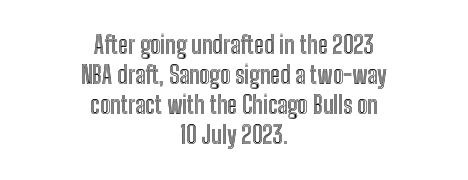
The block of text has a typical density, with ordinary space between rows. Ascenders rise straight up at ninety degrees. Compared with typical body copy, the letter spacing here is the same. Check the space under the baseline: it is left empty. Horizontal alignment here is central, giving a formal, balanced look.
